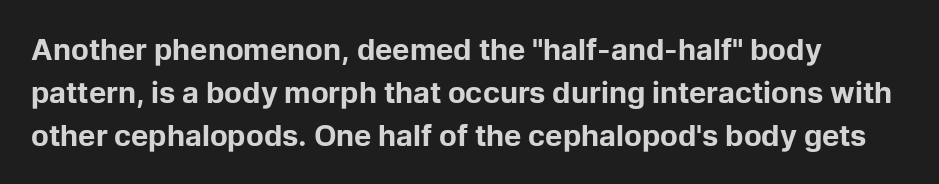
{"serif": "no", "italic": "no", "bold": "yes", "weight": "bold", "width": "normal", "stroke_contrast": "low", "x_height": "medium", "monospaced": "no", "underline": "no", "line_spacing": "normal", "line_spacing_ratio": 1.48, "letter_spacing": "normal", "letter_spacing_em": 0.0, "glyph_px": 29}
